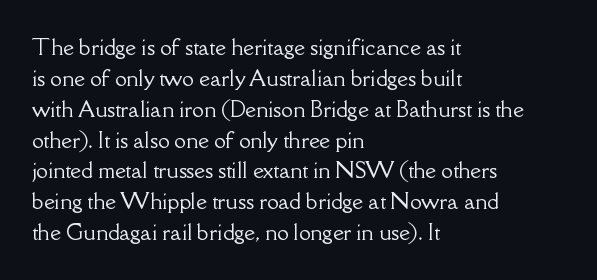
The image shows 21 px text type, upright; set left-aligned, normal line spacing (1.47x), normal letter spacing, not underlined.
